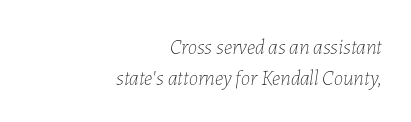
Q: Is the text bold? A: No.
Q: Is the text italic (slanted)? A: Yes, it leans right by about 7 degrees.
Q: Is the text underlined? A: No.
Q: How is the paragraph aligned? A: Right-aligned.
Q: Is the spacing between letters normal or unusually wide? A: Normal.
Q: Is the spacing between lines tight, normal or loose? A: Normal.
